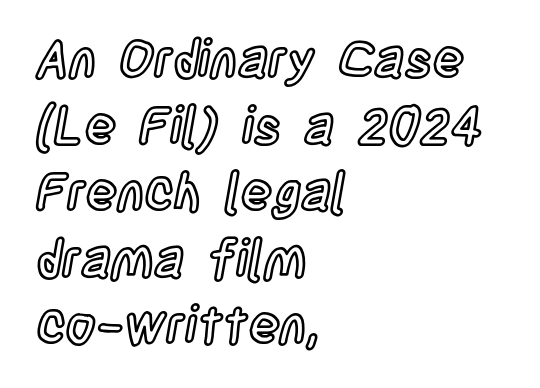
Q: Is the text italic (slanted)? A: Yes.
Q: Is the text underlined? A: No.
Q: How is the paragraph aligned? A: Left-aligned.
Q: Is the spacing between letters normal or unusually wide? A: Normal.
Q: Is the spacing between lines tight, normal or loose? A: Normal.
Q: Width (condensed, normal, or wide)? A: Condensed.
Q: x-height? A: Large.
Q: Monospaced? A: No.
